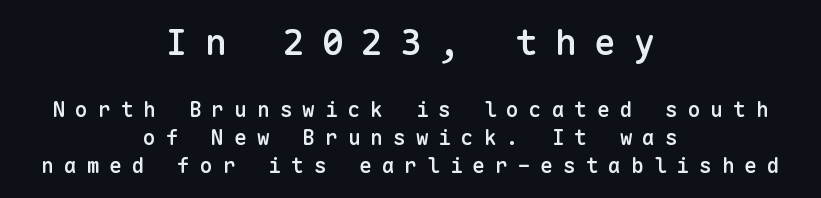
Q: Is the text bold? A: Semi-bold.
Q: Is the text italic (slanted)? A: No, it is upright.
Q: Is the typeface a serif or a sans-serif typeface? A: Sans-serif.
Q: Is the text underlined? A: No.
Q: How is the paragraph aligned? A: Centered.
Q: Is the spacing between letters normal or unusually wide? A: Unusually wide.
Q: Is the spacing between lines tight, normal or loose? A: Normal.
Q: Which block of text is set in a larger size, the first (top) or the second (bottom)? A: The first (top) one.
Q: Width (condensed, normal, or wide)? A: Normal.
Q: Stroke contrast? A: Low.
Q: x-height? A: Medium.
Q: Monospaced? A: Yes.
